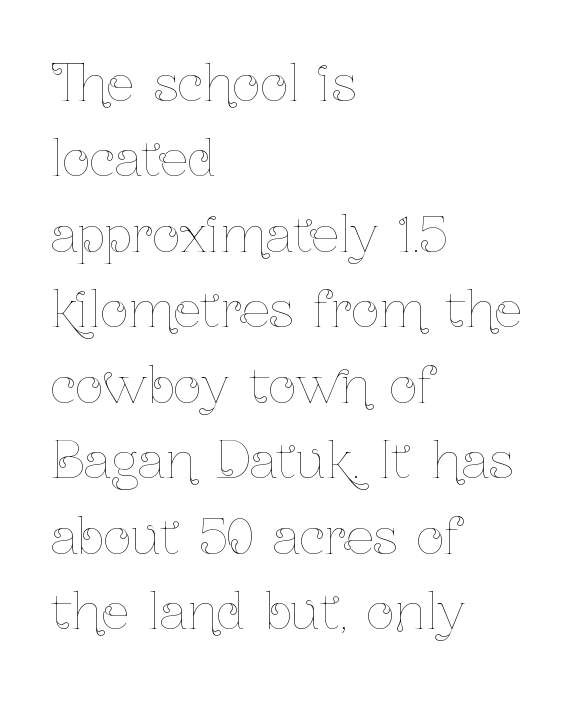
The image shows 49 px thin, condensed type, upright; set left-aligned, normal line spacing (1.54x), normal letter spacing, not underlined; low stroke contrast and a medium x-height.
